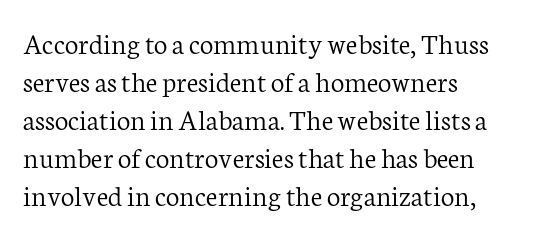
Q: Is the text bold? A: No.
Q: Is the text italic (slanted)? A: No, it is upright.
Q: Is the typeface a serif or a sans-serif typeface? A: Serif.
Q: Is the text underlined? A: No.
Q: How is the paragraph aligned? A: Left-aligned.
Q: Is the spacing between letters normal or unusually wide? A: Normal.
Q: Is the spacing between lines tight, normal or loose? A: Normal.
Q: Width (condensed, normal, or wide)? A: Normal.
Q: Stroke contrast? A: Low.
Q: x-height? A: Medium.
Q: Monospaced? A: No.
